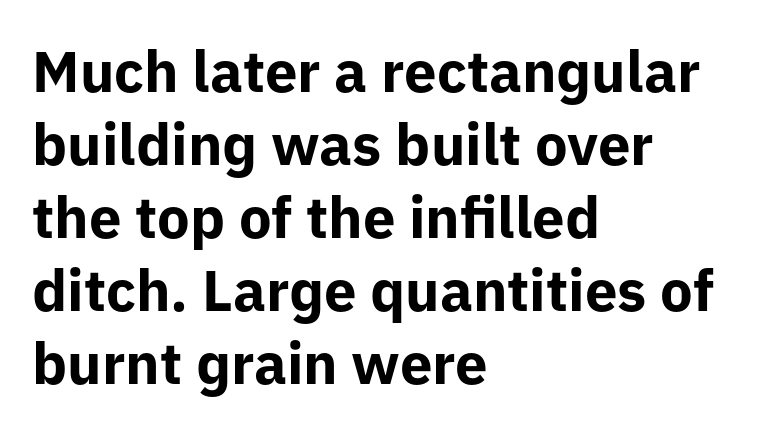
{"serif": "no", "italic": "no", "bold": "yes", "weight": "bold", "width": "normal", "stroke_contrast": "low", "x_height": "medium", "monospaced": "no", "underline": "no", "align": "left", "line_spacing": "normal", "line_spacing_ratio": 1.26, "letter_spacing": "normal", "letter_spacing_em": 0.0, "glyph_px": 58}
